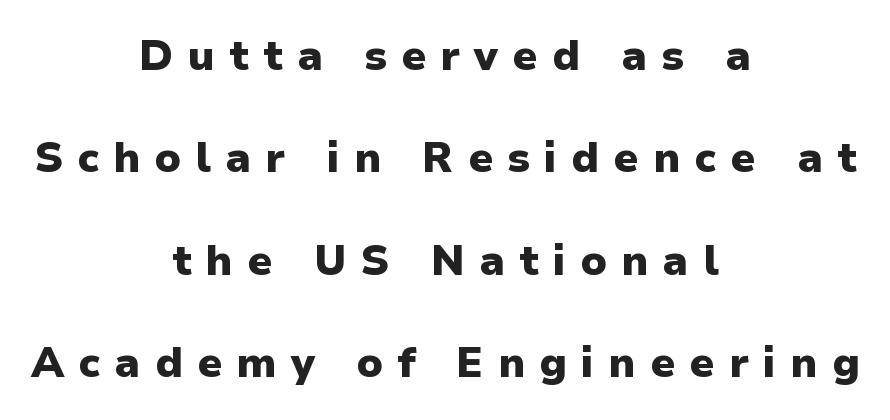
Q: Is the text bold? A: Yes.
Q: Is the text italic (slanted)? A: No, it is upright.
Q: Is the typeface a serif or a sans-serif typeface? A: Sans-serif.
Q: Is the text underlined? A: No.
Q: How is the paragraph aligned? A: Centered.
Q: Is the spacing between letters normal or unusually wide? A: Unusually wide.
Q: Is the spacing between lines tight, normal or loose? A: Loose.
Q: Width (condensed, normal, or wide)? A: Normal.
Q: Stroke contrast? A: Low.
Q: x-height? A: Medium.
Q: Monospaced? A: No.
